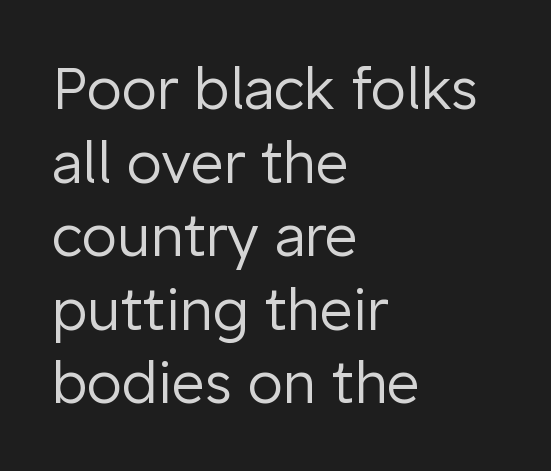
{"serif": "no", "italic": "no", "bold": "no", "weight": "regular", "width": "normal", "stroke_contrast": "low", "x_height": "medium", "monospaced": "no", "underline": "no", "align": "left", "line_spacing": "normal", "line_spacing_ratio": 1.29, "letter_spacing": "normal", "letter_spacing_em": 0.0, "glyph_px": 57}
